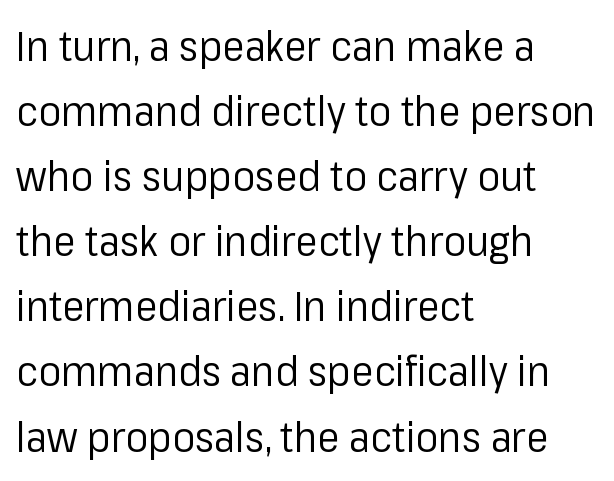
Q: Is the text bold? A: No.
Q: Is the text italic (slanted)? A: No, it is upright.
Q: Is the typeface a serif or a sans-serif typeface? A: Sans-serif.
Q: Is the text underlined? A: No.
Q: How is the paragraph aligned? A: Left-aligned.
Q: Is the spacing between letters normal or unusually wide? A: Normal.
Q: Is the spacing between lines tight, normal or loose? A: Normal.
Q: Width (condensed, normal, or wide)? A: Normal.
Q: Stroke contrast? A: Low.
Q: x-height? A: Medium.
Q: Monospaced? A: No.
